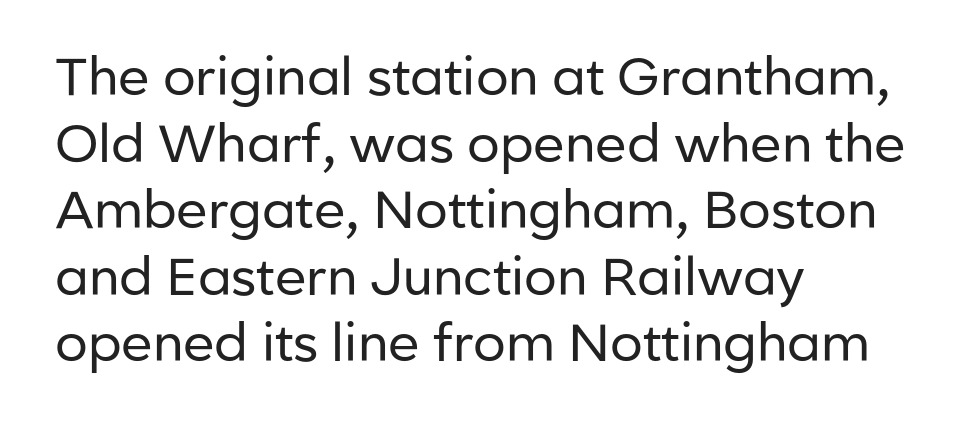
Alignment: flush left. Reading down the column, the eye jumps a familiar distance to each next line. Font category for this specimen: sans-serif. Unmarked baselines from the first word to the last. The rendering keeps characters at their native spacing.
